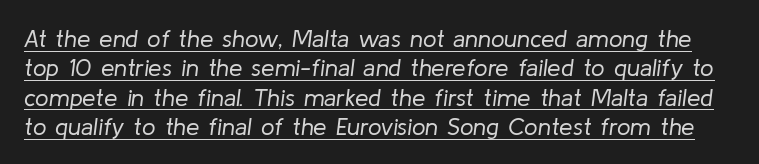
Q: Is the text bold? A: No.
Q: Is the text italic (slanted)? A: Yes, it leans right by about 8 degrees.
Q: Is the text underlined? A: Yes.
Q: Is the spacing between letters normal or unusually wide? A: Normal.
